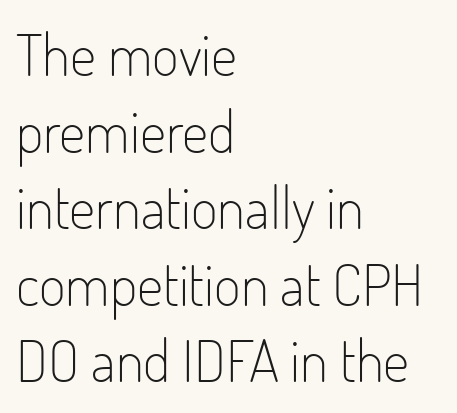
The image shows 58 px light, condensed sans-serif type, upright; set left-aligned, normal line spacing (1.32x), normal letter spacing, not underlined; low stroke contrast and a small x-height.
